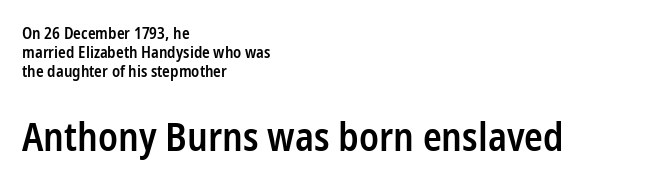
Two sizes are in play, and the larger belongs to the second block. The type sits square on the baseline with zero lean. The rendering uses natural spacing where letterforms have individual widths. This sample uses a sans-serif face.
